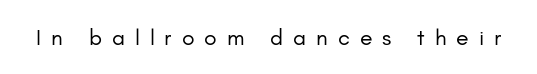
Each word looks stretched out because of the extra space between its letters. The lettering holds an erect, upright posture throughout. The typeface has the unassuming heft of standard copy or less. Honestly, there is no underline to notice here at all.
